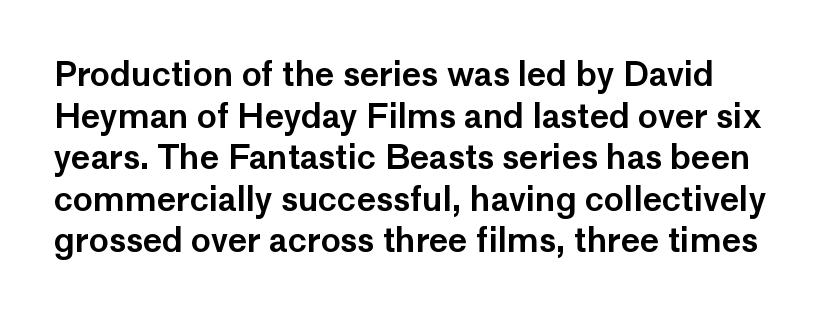
The type sits square on the baseline with zero lean. Honestly, there is no underline to notice here at all. There is no visible air inserted between adjacent glyphs. Looks like regular typesetting: each glyph gets only the width it needs. Classification — sans serif. Rows of type keep a routine distance in the vertical direction.
